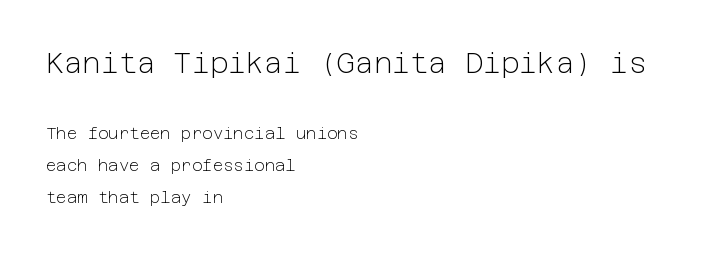
The rendering anchors every line to the left-hand side. A typesetter would label this face a sans. Between these two stacked blocks, the higher one wins on size. This sample uses plain, unmodified letter spacing.
